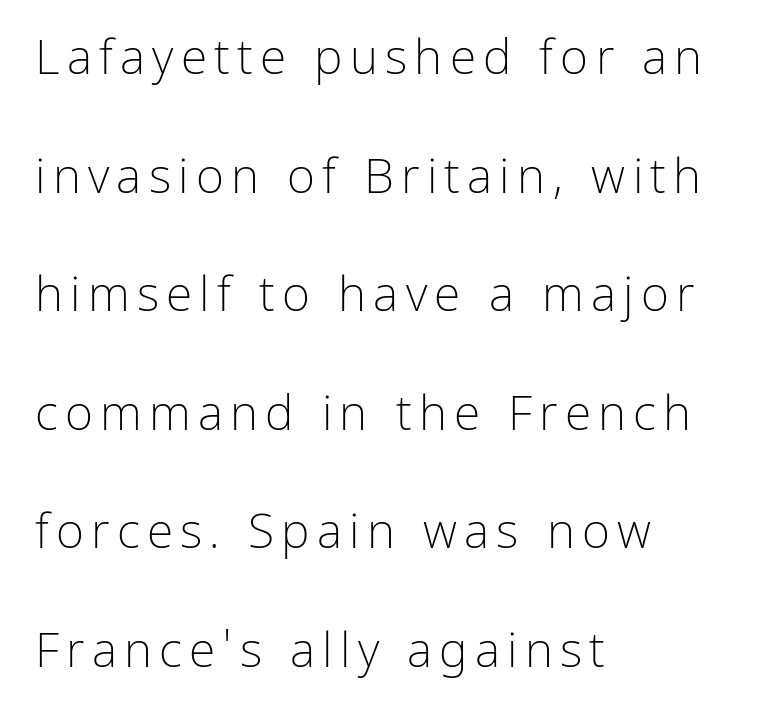
The passage shown stacks its lines with a broad gap. Looks like regular typesetting: each glyph gets only the width it needs. The axis of the letterforms is exactly vertical. Typographically, this falls in the sans-serif category.
